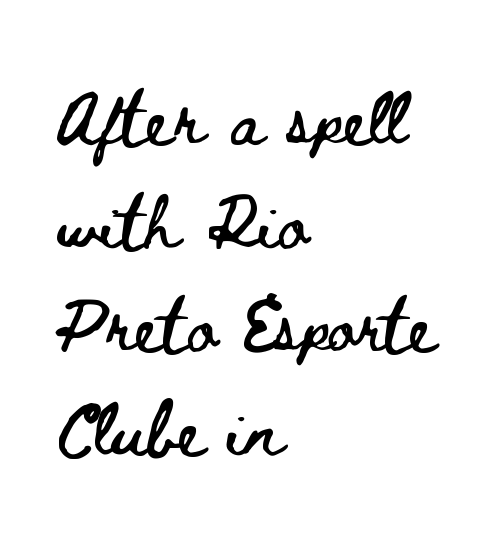
The passage is arranged the way most books set body copy — flush left. Baseline-to-baseline distance is far greater than the letter height. These lines are rendered in a variable-pitch font. Descenders hang freely into open space. What stands out about the letter spacing? Nothing — it is the standard amount.
